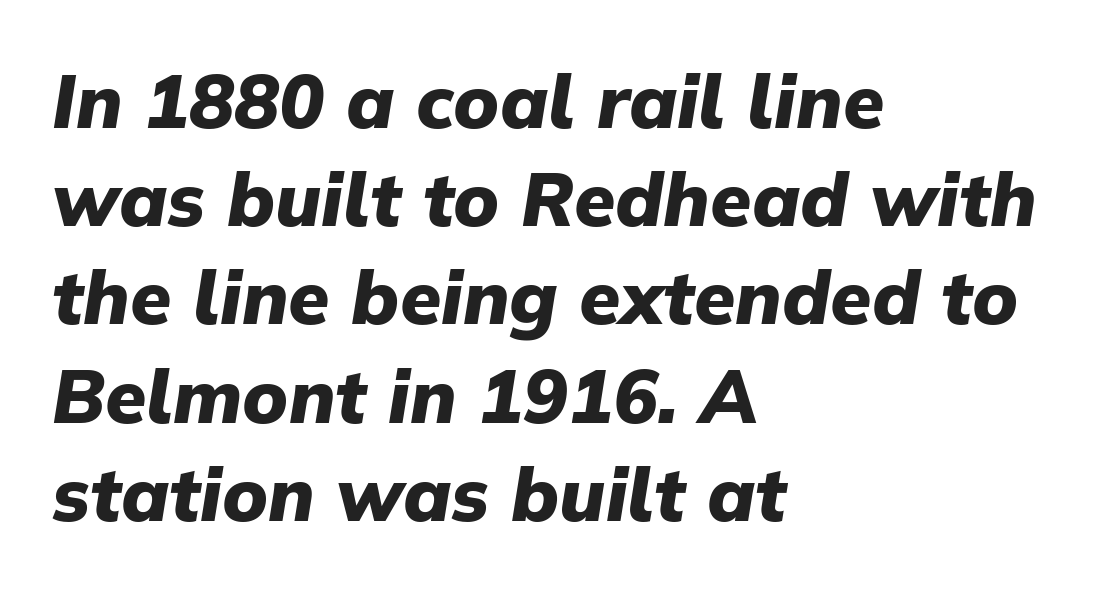
The axis of the letterforms is tilted away from vertical. The face used here is proportionally spaced, like ordinary book or web type. You'd pick this weight for a headline — it's a proper bold. What stands out about the letter spacing? Nothing — it is the standard amount. The specimen omits any rule beneath the text block's lines.
